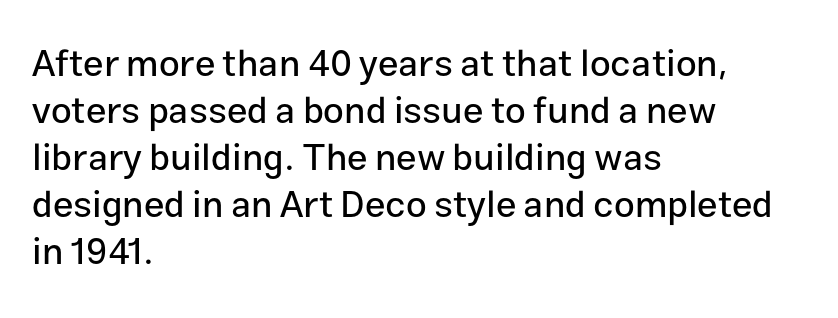
Q: Is the text italic (slanted)? A: No, it is upright.
Q: Is the typeface a serif or a sans-serif typeface? A: Sans-serif.
Q: Is the text underlined? A: No.
Q: How is the paragraph aligned? A: Left-aligned.
Q: Is the spacing between letters normal or unusually wide? A: Normal.
Q: Is the spacing between lines tight, normal or loose? A: Normal.
Q: Width (condensed, normal, or wide)? A: Normal.
Q: Stroke contrast? A: Low.
Q: x-height? A: Medium.
Q: Monospaced? A: No.
